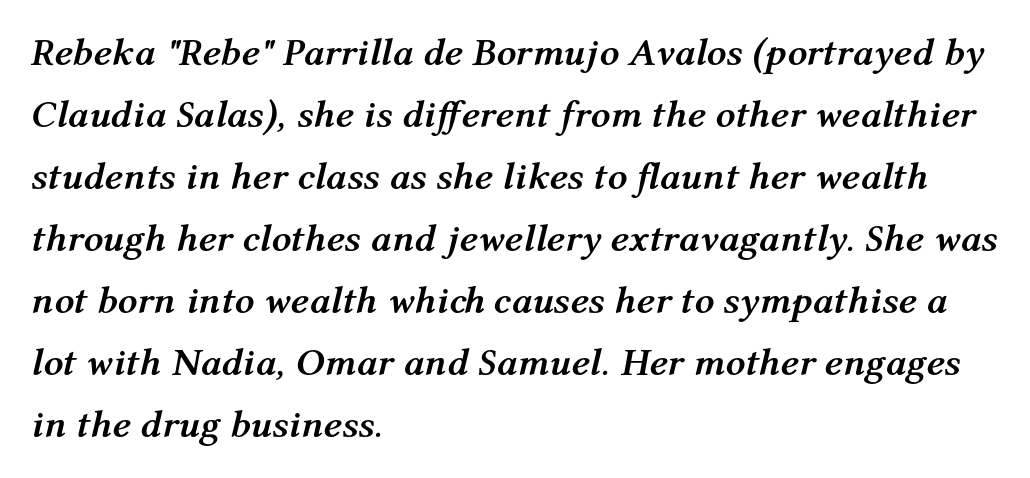
Plenty of ink on the page — the face is bold. The space directly below the letters is spotless. A typesetter would mark this as italic. Summary of vertical rhythm: regular, with standard interline spacing. Each letter keeps its own natural width here, so spacing adapts to shape.
